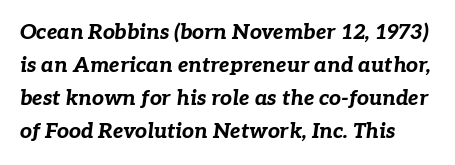
The image shows 21 px bold type, italic (leaning right); set normal line spacing (1.57x), normal letter spacing, not underlined.
